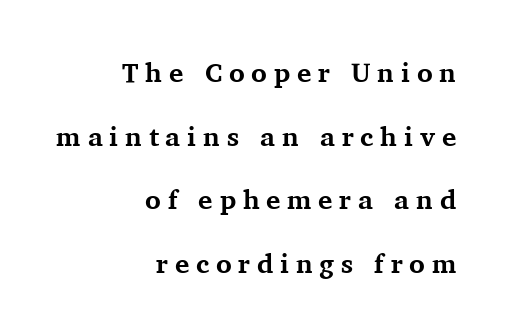
{"italic": "no", "bold": "yes", "underline": "no", "align": "right", "line_spacing": "loose", "line_spacing_ratio": 2.36, "letter_spacing": "wide", "letter_spacing_em": 0.25, "glyph_px": 27}
